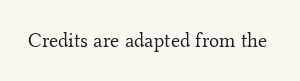
Q: Is the text bold? A: No.
Q: Is the text italic (slanted)? A: No, it is upright.
Q: Is the text underlined? A: No.
Q: Is the spacing between letters normal or unusually wide? A: Normal.
